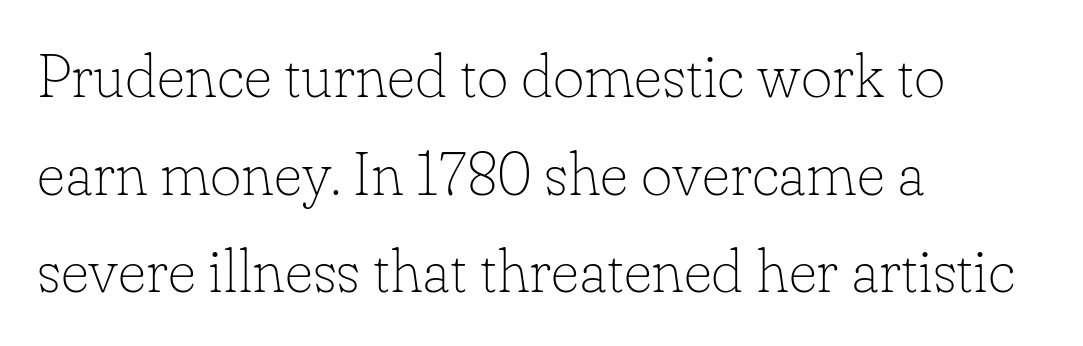
The image shows 61 px thin serif type, upright; set left-aligned, normal line spacing (1.6x), normal letter spacing, not underlined; low stroke contrast and a small x-height.
